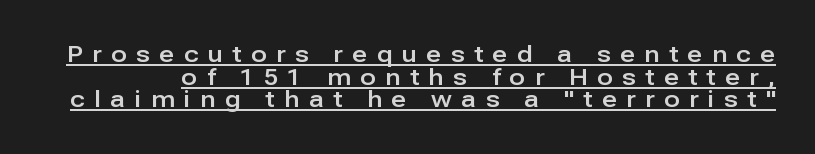
{"italic": "no", "underline": "yes", "line_spacing": "tight", "line_spacing_ratio": 0.98, "letter_spacing": "wide", "letter_spacing_em": 0.42, "glyph_px": 23}
